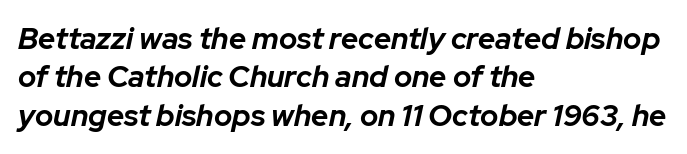
{"italic": "yes", "lean": "right", "slant_degrees": 12, "bold": "yes", "weight": "bold", "width": "normal", "stroke_contrast": "low", "x_height": "medium", "monospaced": "no", "underline": "no", "align": "left", "line_spacing": "normal", "line_spacing_ratio": 1.28, "letter_spacing": "normal", "letter_spacing_em": 0.0, "glyph_px": 30}
